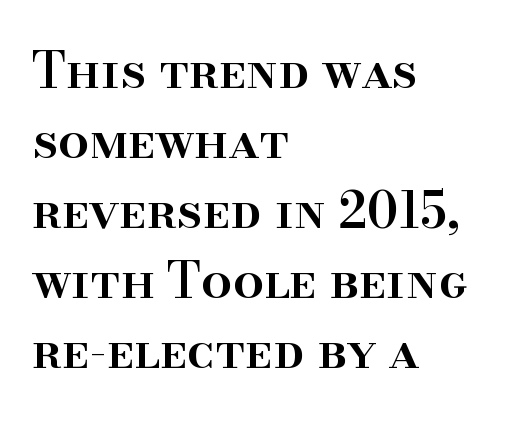
{"serif": "yes", "italic": "no", "bold": "semi", "weight": "semibold", "width": "normal", "stroke_contrast": "high", "x_height": "small", "monospaced": "no", "underline": "no", "align": "left", "line_spacing": "normal", "line_spacing_ratio": 1.43, "letter_spacing": "normal", "letter_spacing_em": 0.0, "glyph_px": 49}
